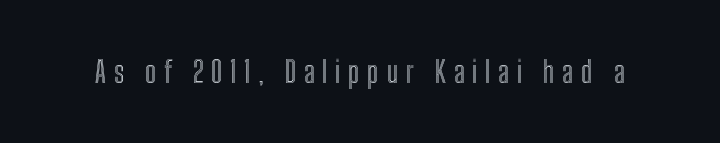
The image shows 30 px condensed type, upright; set unusually wide letter spacing (+0.25 em), not underlined; a medium x-height.
